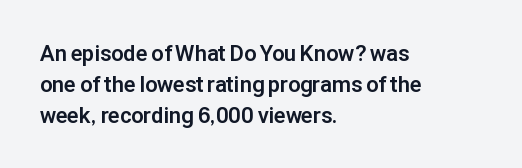
{"italic": "no", "bold": "yes", "underline": "no", "align": "left", "line_spacing": "normal", "line_spacing_ratio": 1.4, "letter_spacing": "normal", "letter_spacing_em": 0.0, "glyph_px": 22}
